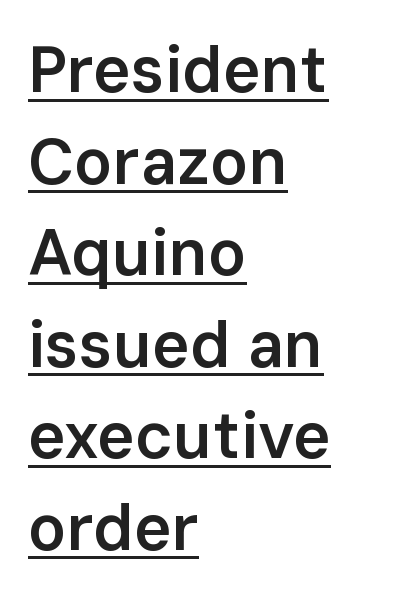
Q: Is the text bold? A: Semi-bold.
Q: Is the text italic (slanted)? A: No, it is upright.
Q: Is the typeface a serif or a sans-serif typeface? A: Sans-serif.
Q: Is the text underlined? A: Yes.
Q: How is the paragraph aligned? A: Left-aligned.
Q: Is the spacing between letters normal or unusually wide? A: Normal.
Q: Is the spacing between lines tight, normal or loose? A: Normal.
Q: Width (condensed, normal, or wide)? A: Normal.
Q: Stroke contrast? A: Low.
Q: x-height? A: Medium.
Q: Monospaced? A: No.
